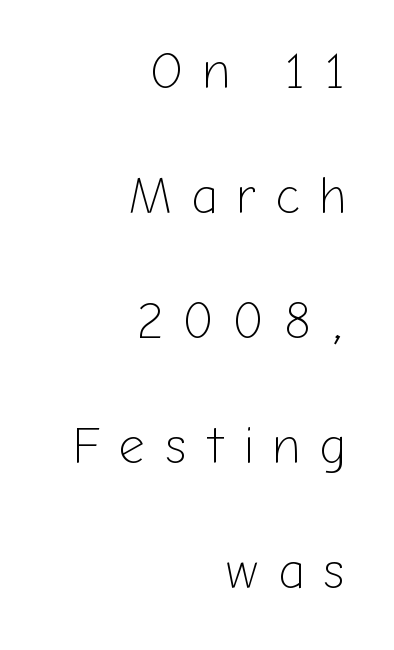
Q: Is the text bold? A: No.
Q: Is the text italic (slanted)? A: No, it is upright.
Q: Is the typeface a serif or a sans-serif typeface? A: Sans-serif.
Q: Is the text underlined? A: No.
Q: How is the paragraph aligned? A: Right-aligned.
Q: Is the spacing between letters normal or unusually wide? A: Unusually wide.
Q: Is the spacing between lines tight, normal or loose? A: Loose.
Q: Width (condensed, normal, or wide)? A: Normal.
Q: Stroke contrast? A: Low.
Q: x-height? A: Medium.
Q: Monospaced? A: No.
